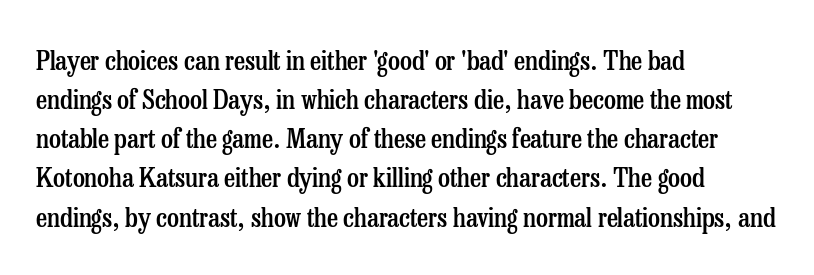
The image shows 27 px text type, upright; set left-aligned, normal line spacing (1.45x), normal letter spacing, not underlined.
